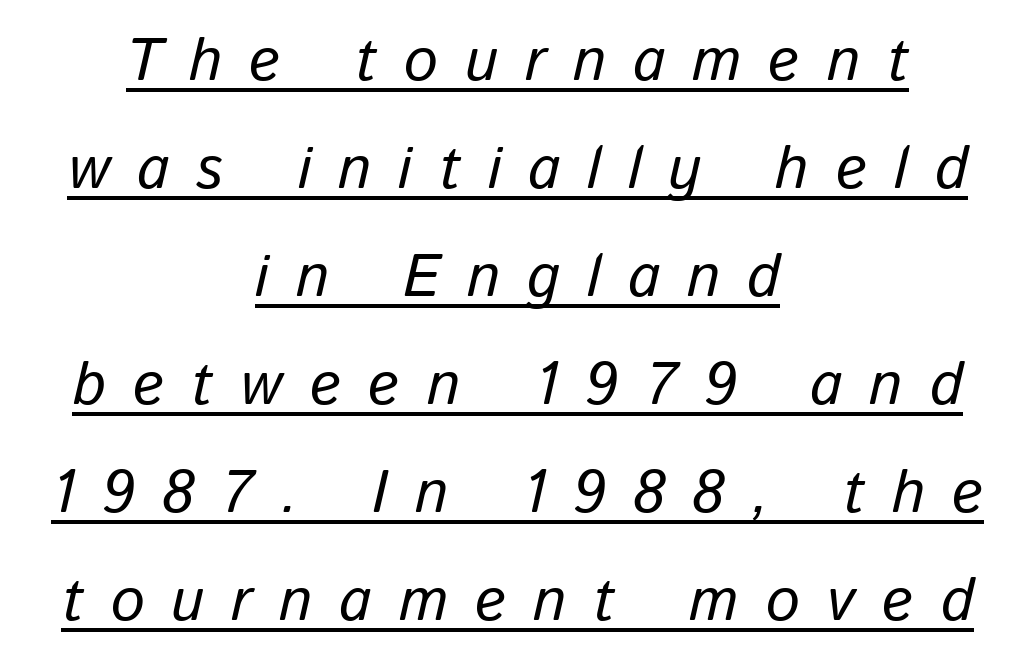
{"italic": "yes", "lean": "right", "slant_degrees": 13, "width": "normal", "stroke_contrast": "low", "x_height": "medium", "monospaced": "no", "underline": "yes", "align": "center", "line_spacing_ratio": 1.8, "letter_spacing": "wide", "letter_spacing_em": 0.45, "glyph_px": 60}
